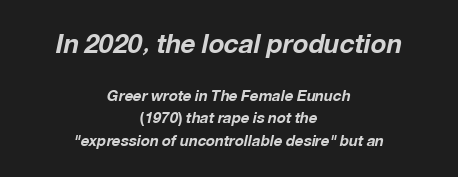
The space directly below the letters is spotless. Honestly, the letter spacing is just normal — you wouldn't notice it. The lines sit at an ordinary, default distance from one another. Scale decreases going downward across the two blocks. Teacher's note: observe the equal gaps on both sides — that is centered alignment. Emphasis by weight is at full strength: bold.
